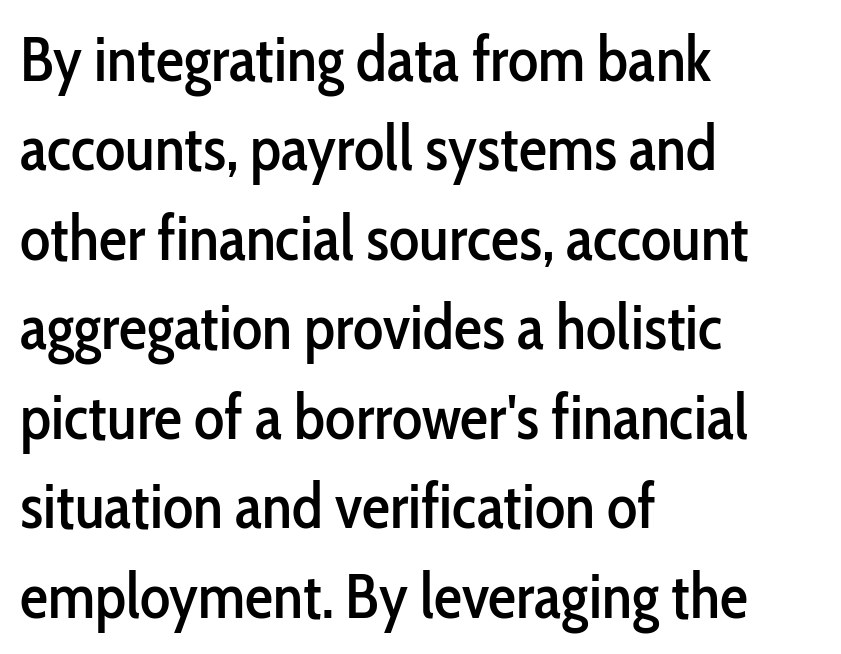
{"serif": "no", "italic": "no", "width": "condensed", "stroke_contrast": "low", "x_height": "medium", "monospaced": "no", "underline": "no", "align": "left", "line_spacing": "normal", "line_spacing_ratio": 1.42, "letter_spacing": "normal", "letter_spacing_em": 0.0, "glyph_px": 63}
